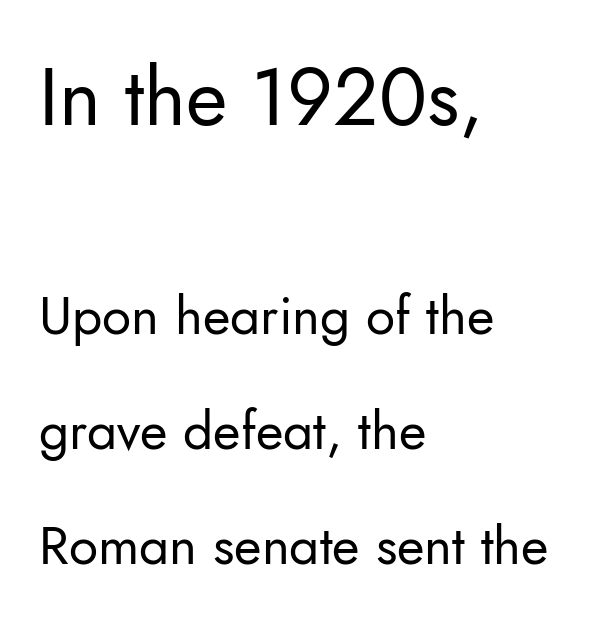
{"serif": "no", "italic": "no", "bold": "no", "weight": "regular", "width": "normal", "stroke_contrast": "low", "x_height": "small", "monospaced": "no", "underline": "no", "align": "left", "line_spacing": "loose", "line_spacing_ratio": 2.17, "letter_spacing": "normal", "letter_spacing_em": 0.0, "larger_block": "first", "size_ratio": 1.51, "glyph_px": 80}
